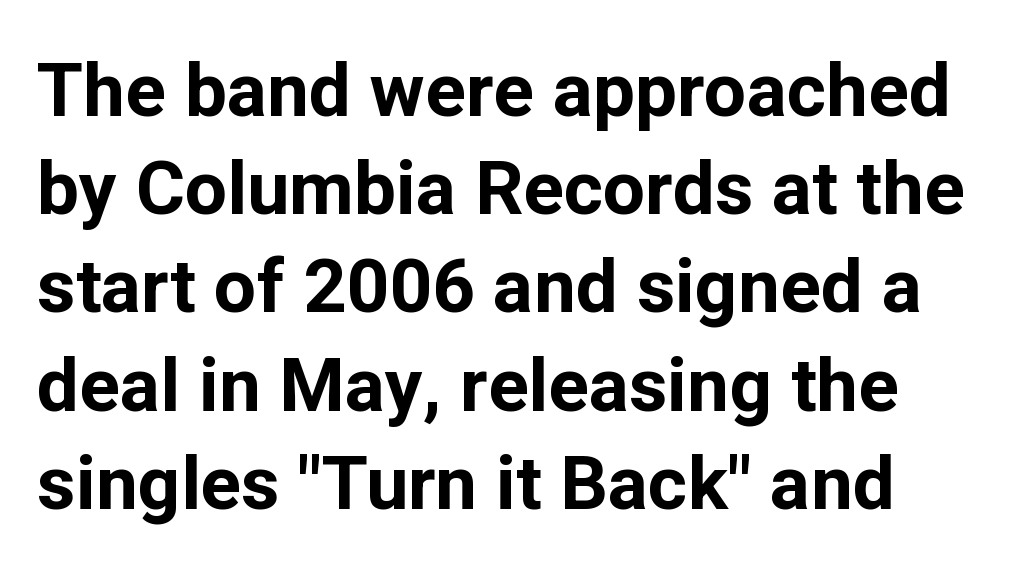
{"serif": "no", "italic": "no", "bold": "yes", "weight": "bold", "width": "normal", "stroke_contrast": "low", "x_height": "medium", "monospaced": "no", "underline": "no", "align": "left", "line_spacing": "normal", "line_spacing_ratio": 1.31, "letter_spacing": "normal", "letter_spacing_em": 0.0, "glyph_px": 75}
